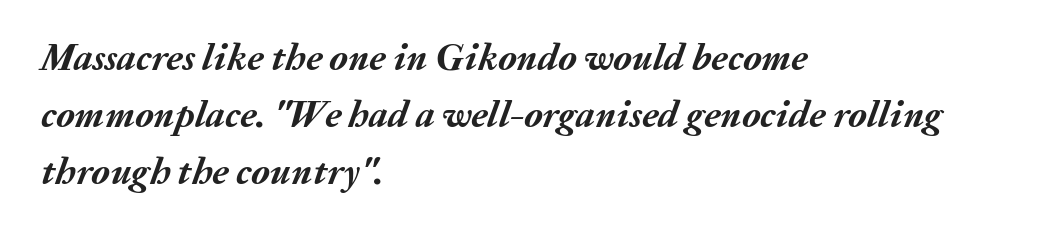
The image shows 38 px semibold type, italic (leaning right); set left-aligned, normal line spacing (1.5x), normal letter spacing, not underlined; medium stroke contrast and a medium x-height.
